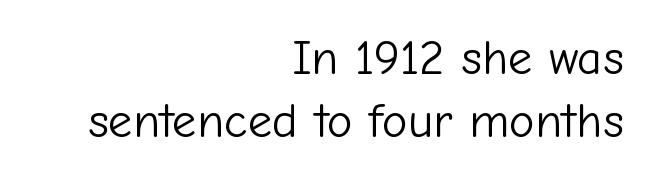
Q: Is the text bold? A: No.
Q: Is the text italic (slanted)? A: No, it is upright.
Q: Is the typeface a serif or a sans-serif typeface? A: Sans-serif.
Q: Is the text underlined? A: No.
Q: How is the paragraph aligned? A: Right-aligned.
Q: Is the spacing between letters normal or unusually wide? A: Normal.
Q: Is the spacing between lines tight, normal or loose? A: Normal.
Q: Width (condensed, normal, or wide)? A: Normal.
Q: Stroke contrast? A: Low.
Q: x-height? A: Medium.
Q: Monospaced? A: No.
